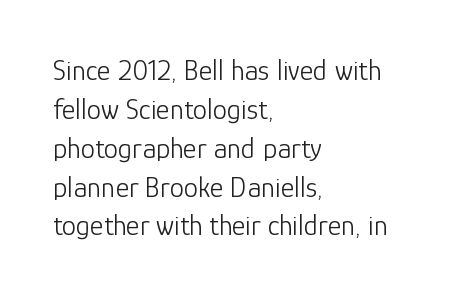
Q: Is the text bold? A: No.
Q: Is the text italic (slanted)? A: No, it is upright.
Q: Is the typeface a serif or a sans-serif typeface? A: Sans-serif.
Q: Is the text underlined? A: No.
Q: How is the paragraph aligned? A: Left-aligned.
Q: Is the spacing between letters normal or unusually wide? A: Normal.
Q: Is the spacing between lines tight, normal or loose? A: Normal.
Q: Width (condensed, normal, or wide)? A: Normal.
Q: Stroke contrast? A: Low.
Q: x-height? A: Medium.
Q: Monospaced? A: No.
